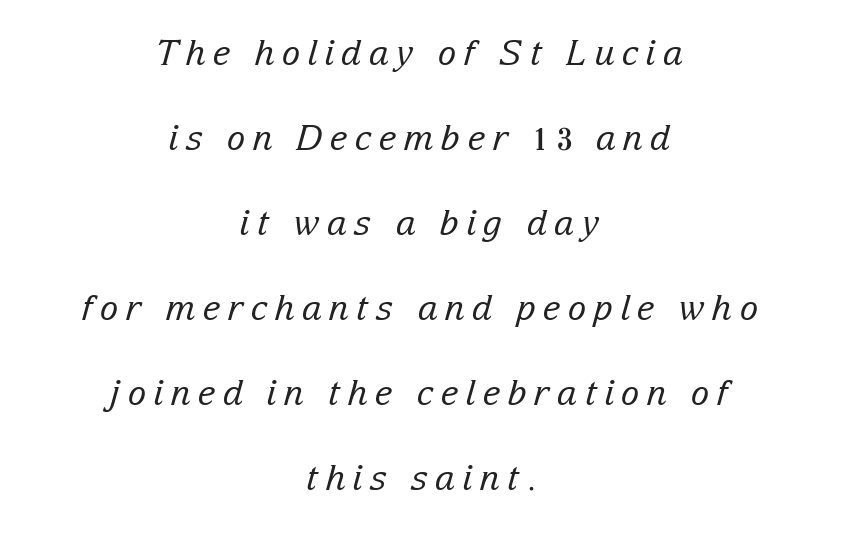
Q: Is the text bold? A: No.
Q: Is the text italic (slanted)? A: Yes, it leans right by about 15 degrees.
Q: Is the typeface a serif or a sans-serif typeface? A: Serif.
Q: Is the text underlined? A: No.
Q: How is the paragraph aligned? A: Centered.
Q: Is the spacing between letters normal or unusually wide? A: Unusually wide.
Q: Is the spacing between lines tight, normal or loose? A: Loose.
Q: Width (condensed, normal, or wide)? A: Normal.
Q: Stroke contrast? A: Low.
Q: x-height? A: Medium.
Q: Monospaced? A: No.
